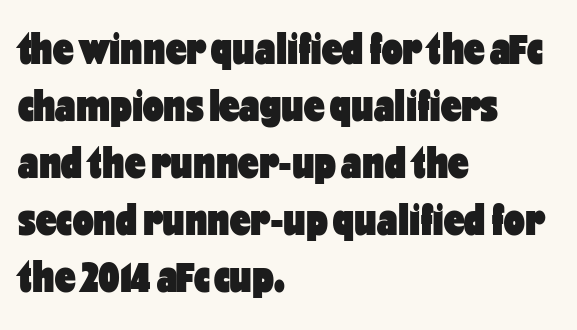
Is this a sans? Yes — the strokes have no serifs. A typesetter would call this proportional, since set widths differ per character. Every letter is thick-stroked: bold, no question. Honestly, the letter spacing is just normal — you wouldn't notice it.
